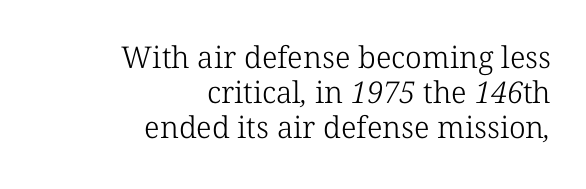
The image shows 30 px light serif type; set right-aligned, line spacing 1.17x, normal letter spacing, not underlined; low stroke contrast and a medium x-height.
